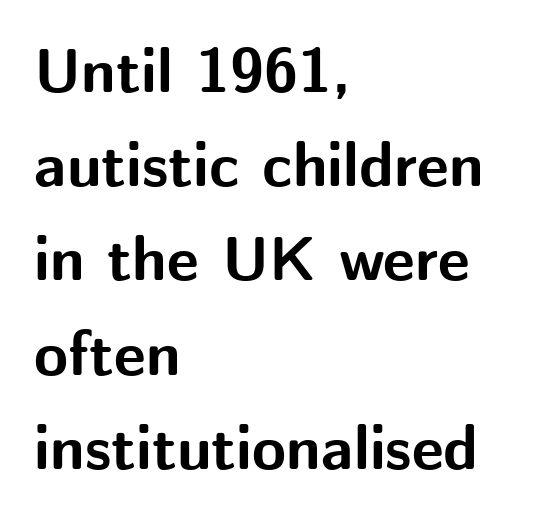
The image shows 62 px bold sans-serif type, upright; set left-aligned, normal line spacing (1.52x), normal letter spacing, not underlined; medium stroke contrast and a medium x-height.
